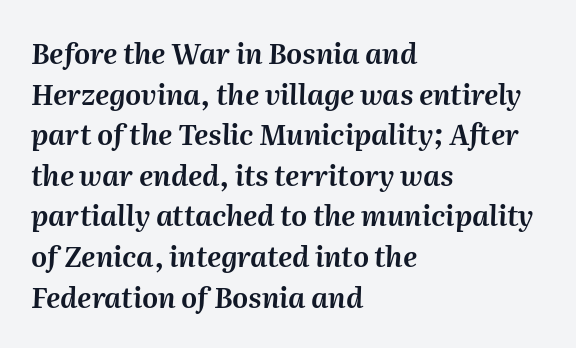
{"italic": "yes", "lean": "right", "slant_degrees": 2, "width": "normal", "stroke_contrast": "medium", "x_height": "medium", "monospaced": "no", "underline": "no", "align": "left", "line_spacing": "normal", "line_spacing_ratio": 1.45, "letter_spacing": "normal", "letter_spacing_em": 0.0, "glyph_px": 28}
